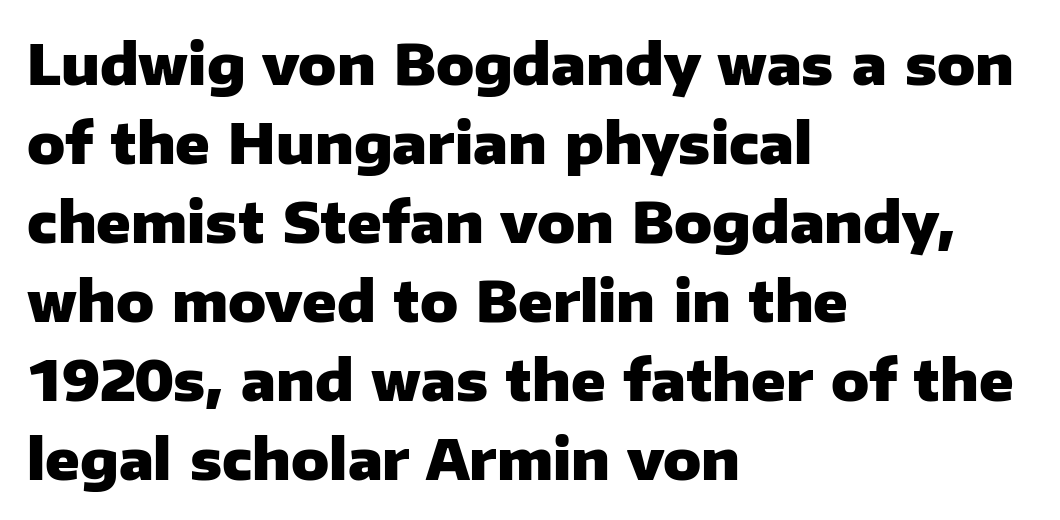
Q: Is the text bold? A: Yes.
Q: Is the text italic (slanted)? A: No, it is upright.
Q: Is the typeface a serif or a sans-serif typeface? A: Sans-serif.
Q: Is the text underlined? A: No.
Q: How is the paragraph aligned? A: Left-aligned.
Q: Is the spacing between letters normal or unusually wide? A: Normal.
Q: Is the spacing between lines tight, normal or loose? A: Normal.
Q: Width (condensed, normal, or wide)? A: Normal.
Q: Stroke contrast? A: Low.
Q: x-height? A: Medium.
Q: Monospaced? A: No.
